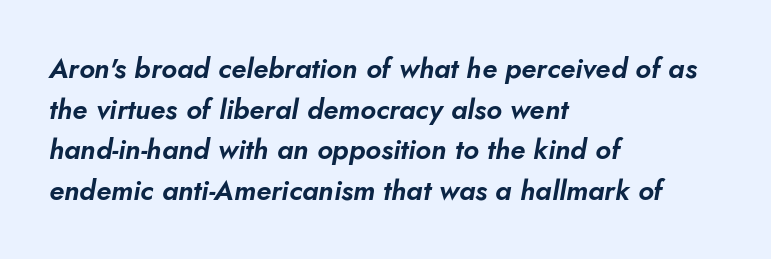
Layout note: lines flush left. Inter-character spacing is left at the font's built-in metrics. Tall strokes in this sample are angled rather than plumb. The leading is moderate, giving the passage an even texture.
